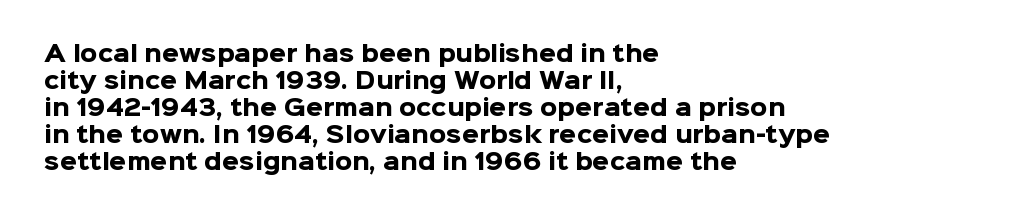
{"italic": "no", "bold": "yes", "underline": "no", "align": "left", "line_spacing_ratio": 1.23, "letter_spacing": "normal", "letter_spacing_em": 0.0, "glyph_px": 22}
